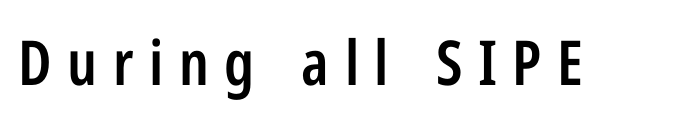
Q: Is the text bold? A: Semi-bold.
Q: Is the text italic (slanted)? A: No, it is upright.
Q: Is the typeface a serif or a sans-serif typeface? A: Sans-serif.
Q: Is the text underlined? A: No.
Q: Is the spacing between letters normal or unusually wide? A: Unusually wide.
Q: Width (condensed, normal, or wide)? A: Condensed.
Q: Stroke contrast? A: Low.
Q: x-height? A: Medium.
Q: Monospaced? A: No.
